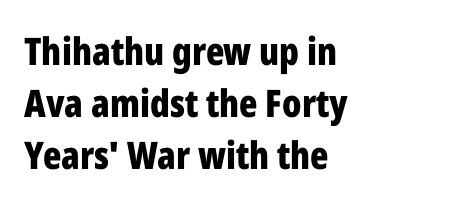
{"serif": "no", "italic": "no", "bold": "yes", "weight": "bold", "width": "condensed", "stroke_contrast": "low", "x_height": "medium", "monospaced": "no", "underline": "no", "align": "left", "line_spacing": "normal", "line_spacing_ratio": 1.37, "letter_spacing": "normal", "letter_spacing_em": 0.0, "glyph_px": 38}
